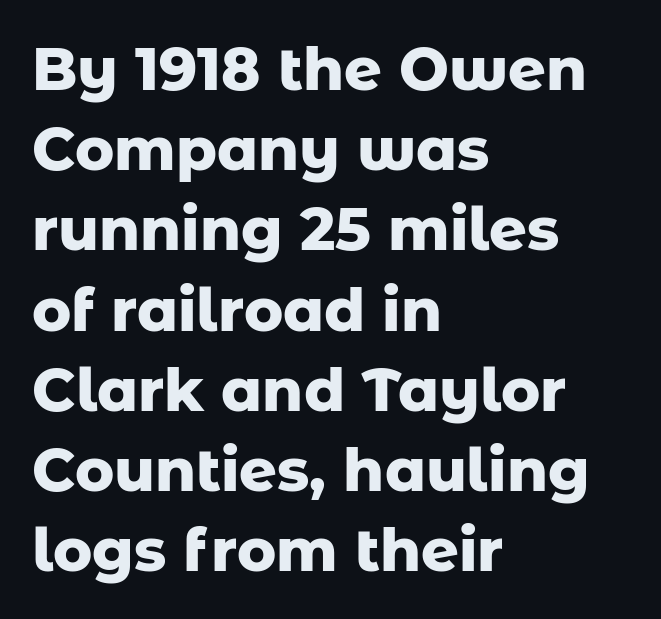
Just letters on the line, the space beneath them empty. A full-strength bold gives these letters their thick strokes. Proportional: the letters do not fall into vertical columns. There is no visible air inserted between adjacent glyphs.
